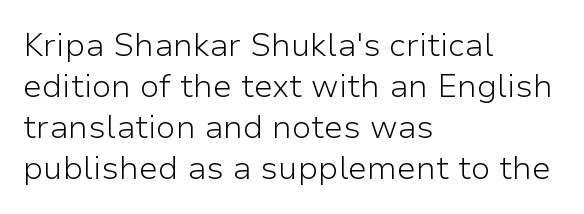
The image shows 32 px light sans-serif type, upright; set left-aligned, normal line spacing (1.28x), normal letter spacing, not underlined; low stroke contrast and a medium x-height.
